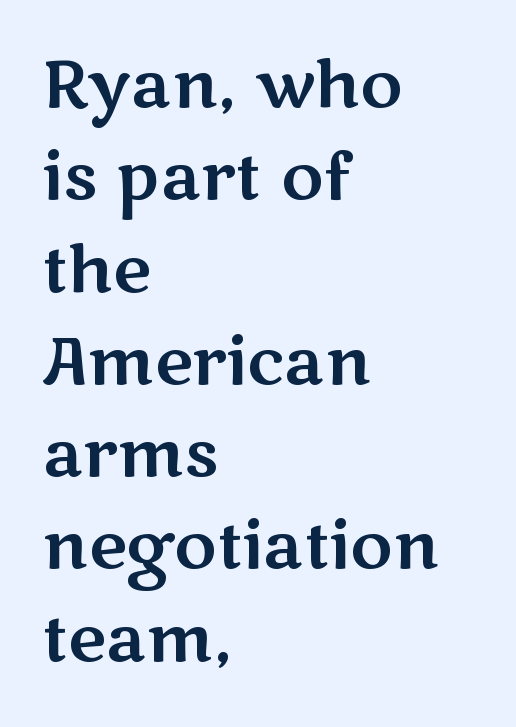
Q: Is the text italic (slanted)? A: No, it is upright.
Q: Is the typeface a serif or a sans-serif typeface? A: Sans-serif.
Q: Is the text underlined? A: No.
Q: How is the paragraph aligned? A: Left-aligned.
Q: Is the spacing between letters normal or unusually wide? A: Normal.
Q: Is the spacing between lines tight, normal or loose? A: Normal.
Q: Width (condensed, normal, or wide)? A: Wide.
Q: Stroke contrast? A: Medium.
Q: x-height? A: Medium.
Q: Monospaced? A: No.
